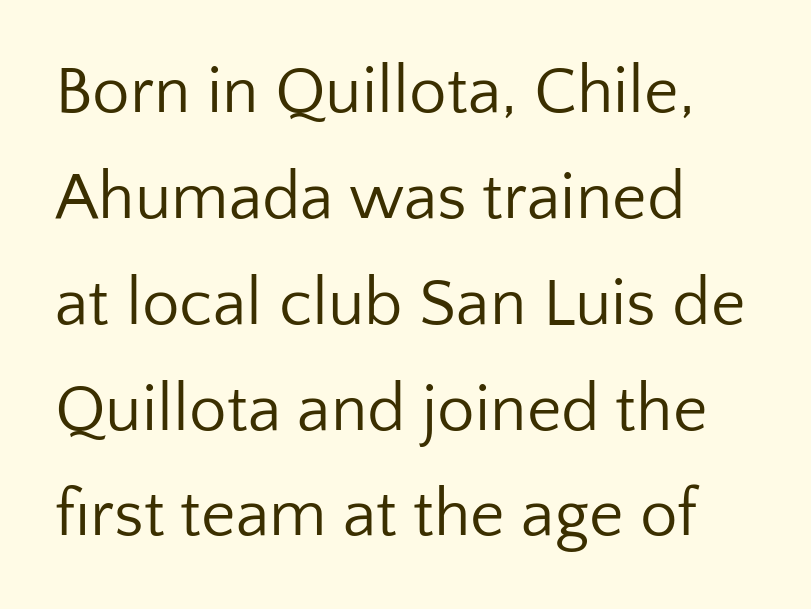
Q: Is the text bold? A: No.
Q: Is the text italic (slanted)? A: No, it is upright.
Q: Is the typeface a serif or a sans-serif typeface? A: Sans-serif.
Q: Is the text underlined? A: No.
Q: How is the paragraph aligned? A: Left-aligned.
Q: Is the spacing between letters normal or unusually wide? A: Normal.
Q: Is the spacing between lines tight, normal or loose? A: Normal.
Q: Width (condensed, normal, or wide)? A: Normal.
Q: Stroke contrast? A: Low.
Q: x-height? A: Medium.
Q: Monospaced? A: No.
